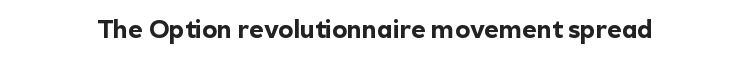
The image shows 25 px bold type, upright; set normal letter spacing, not underlined.
